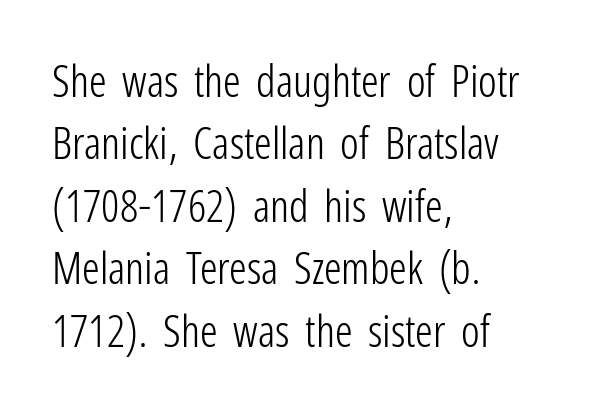
The image shows 44 px light, condensed sans-serif type, upright; set left-aligned, normal line spacing (1.42x), normal letter spacing, not underlined; low stroke contrast and a medium x-height.
